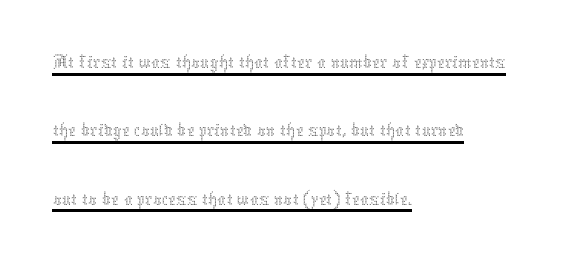
The image shows 43 px thin type, upright; set left-aligned, normal line spacing (1.59x), normal letter spacing, underlined; medium stroke contrast and a medium x-height.
